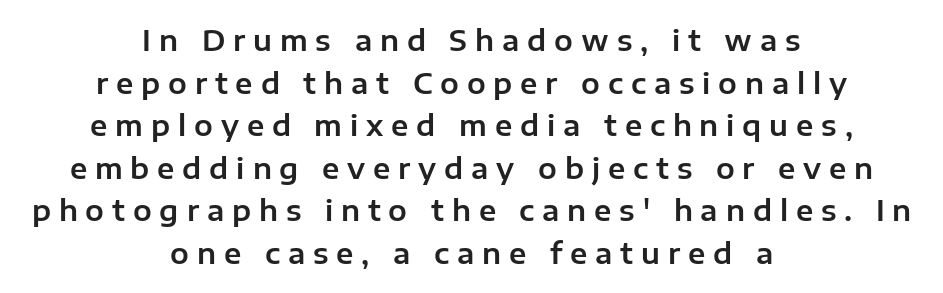
{"serif": "no", "italic": "no", "width": "normal", "stroke_contrast": "low", "x_height": "medium", "monospaced": "no", "underline": "no", "align": "center", "line_spacing": "normal", "line_spacing_ratio": 1.52, "letter_spacing": "wide", "letter_spacing_em": 0.28, "glyph_px": 28}
